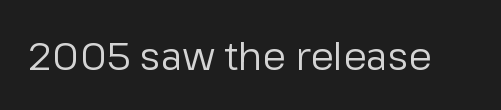
The image shows 38 px regular-weight sans-serif type, upright; set normal letter spacing, not underlined; low stroke contrast and a medium x-height.
